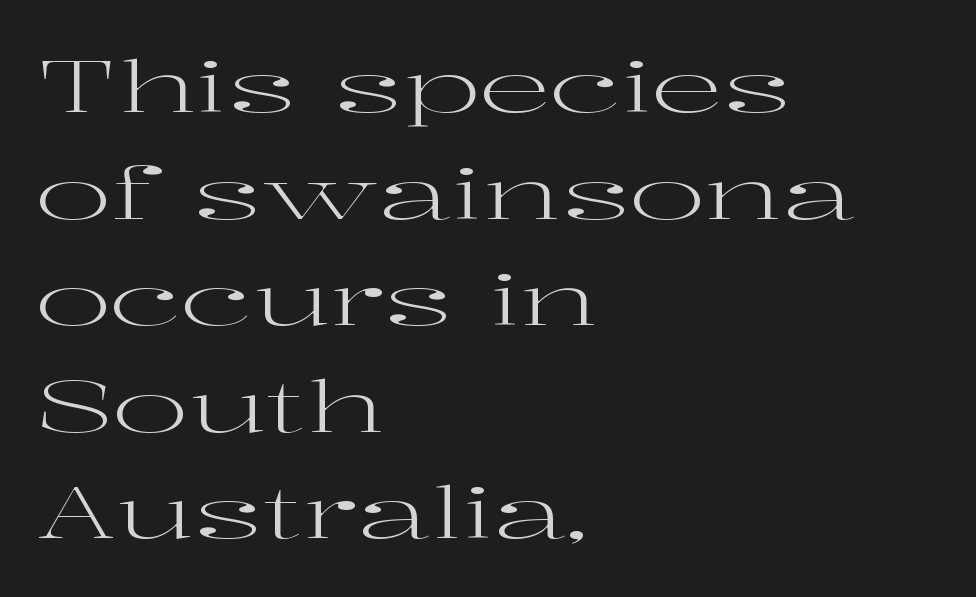
{"serif": "yes", "italic": "no", "bold": "no", "weight": "regular", "width": "wide", "stroke_contrast": "high", "x_height": "medium", "monospaced": "no", "underline": "no", "align": "left", "line_spacing": "normal", "line_spacing_ratio": 1.48, "letter_spacing": "normal", "letter_spacing_em": 0.0, "glyph_px": 72}
